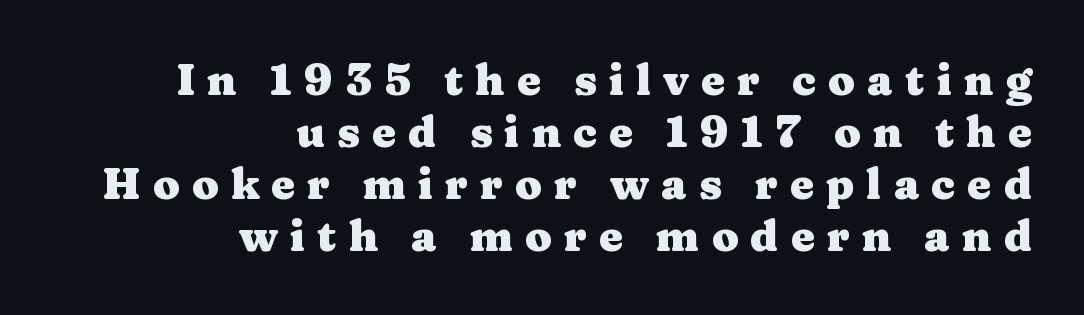
Decoration check: the copy has no underline. The passage shown is typeset with a serif family. Is this a fixed-width face? No — the glyphs have proportional, varying widths. The lettering stays uniformly vertical, giving the passage a roman look.
